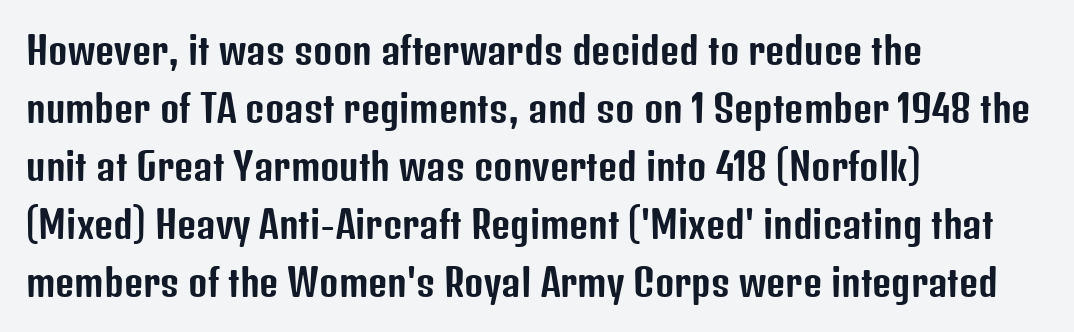
Students, note that the glyphs here touch the page at normal intervals. Varying glyph widths throughout — classic text-font behaviour. The specimen reads as upright at a glance. The rendering anchors every line to the left-hand side.
